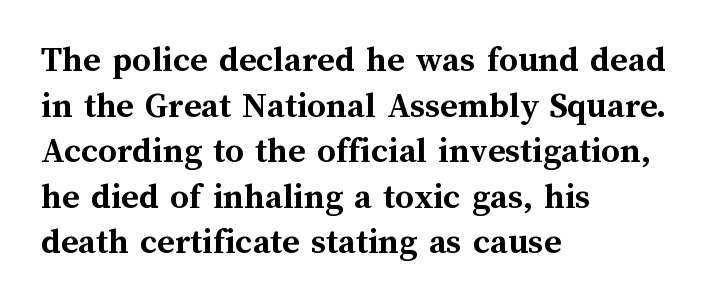
This sample has the flowing, uneven cadence of proportional lettering. The compositor pushed each line to the left boundary. Compared with typical body copy, the letter spacing here is the same. Students, this is bold: see how much ink each stroke carries. The specimen omits any rule beneath the text block's lines. A roman cut, with each character standing at attention.
